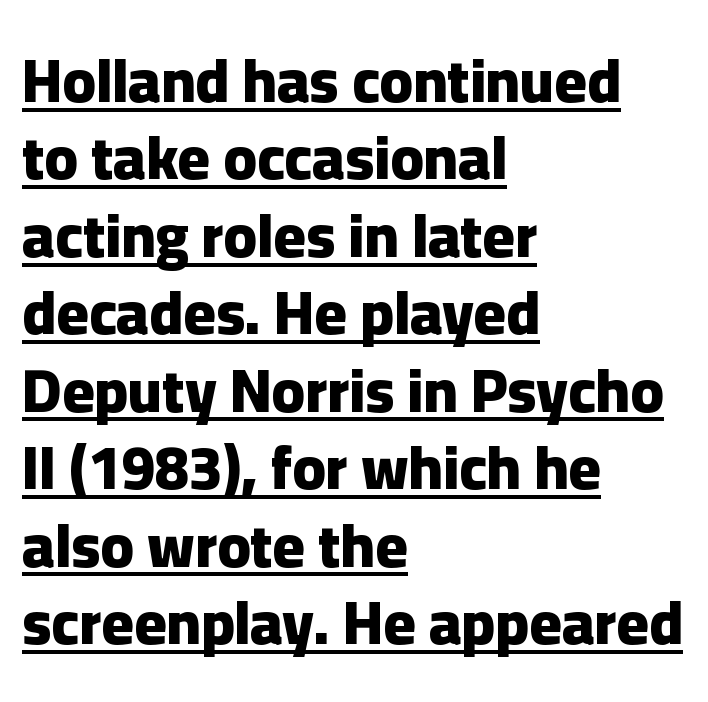
Each word holds together tightly as a unit, with standard inter-letter gaps. Its strokes are broad and dark, the hallmark of bold type. Observe the absence of serifs on each vertical stroke in this sample. All the whitespace from short lines collects on the right. Spacing verdict: proportional, widths tailored to each character.
